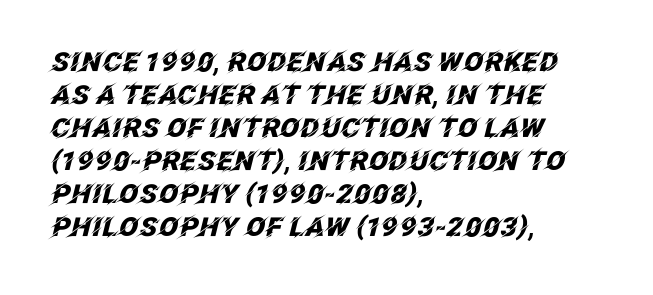
Vertical spacing — default. Between one letter and the next there's only the usual sliver of space. Characters are canted at an angle relative to the baseline's perpendicular. The string is rendered with underlining switched off.
